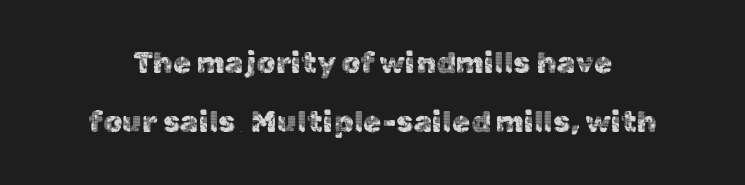
This sample uses a sans-serif face. The space between consecutive lines is lavish. The specimen omits any rule beneath the text block's lines. Is this a fixed-width face? No — the glyphs have proportional, varying widths. Do the letters lean? They stand straight.
